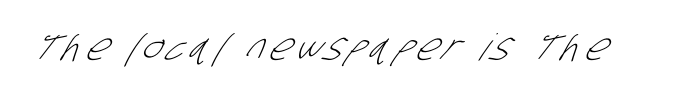
{"serif": "no", "bold": "no", "weight": "light", "width": "condensed", "stroke_contrast": "low", "x_height": "large", "monospaced": "no", "underline": "no", "glyph_px": 37}
